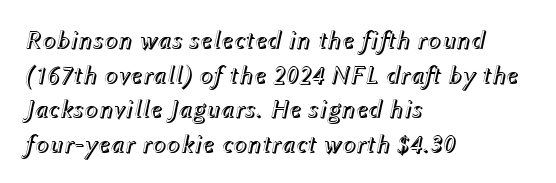
The image shows 26 px text type, italic (leaning right); set left-aligned, normal line spacing (1.33x), normal letter spacing, not underlined.
